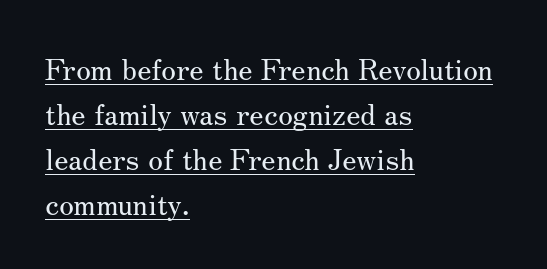
The image shows 30 px regular-weight serif type, upright; set left-aligned, normal line spacing (1.5x), normal letter spacing, underlined; medium stroke contrast and a small x-height.
